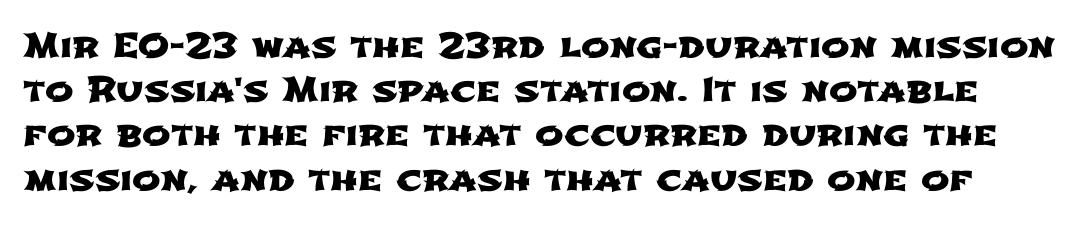
{"serif": "no", "width": "wide", "stroke_contrast": "low", "x_height": "medium", "monospaced": "no", "underline": "no", "line_spacing": "normal", "line_spacing_ratio": 1.3, "letter_spacing": "normal", "letter_spacing_em": 0.0, "glyph_px": 34}
